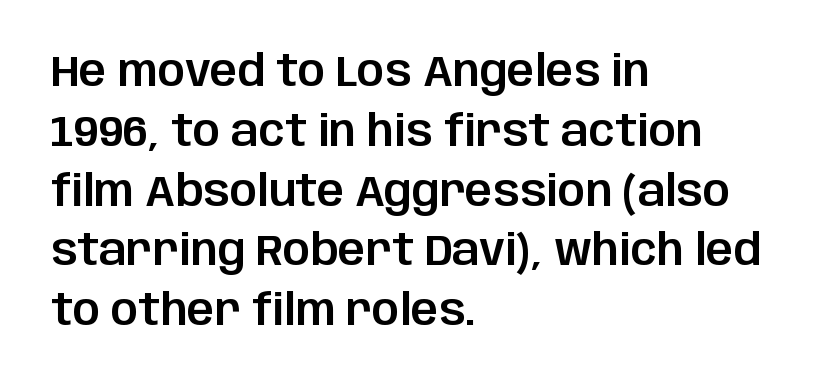
{"serif": "no", "italic": "no", "width": "normal", "stroke_contrast": "low", "x_height": "large", "monospaced": "no", "underline": "no", "align": "left", "line_spacing": "normal", "line_spacing_ratio": 1.39, "letter_spacing": "normal", "letter_spacing_em": 0.0, "glyph_px": 43}
